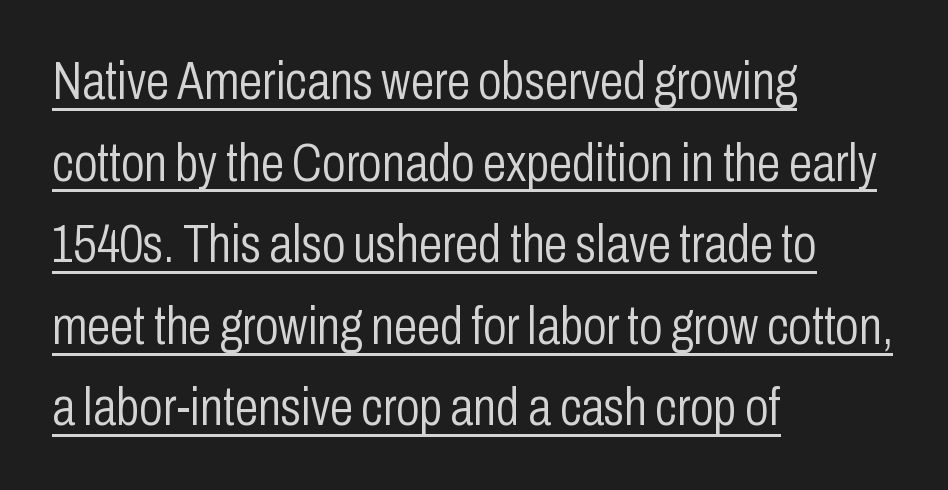
The letters sit at their default tracking, neither squeezed nor spread. The weight tops out at a normal text grade. Students, observe the line beneath the letters — that is underlining. Proportional: the letters do not fall into vertical columns. If you drew a line through each stem, it would be perfectly vertical. A typesetter would call this leading conventional body-copy spacing.
